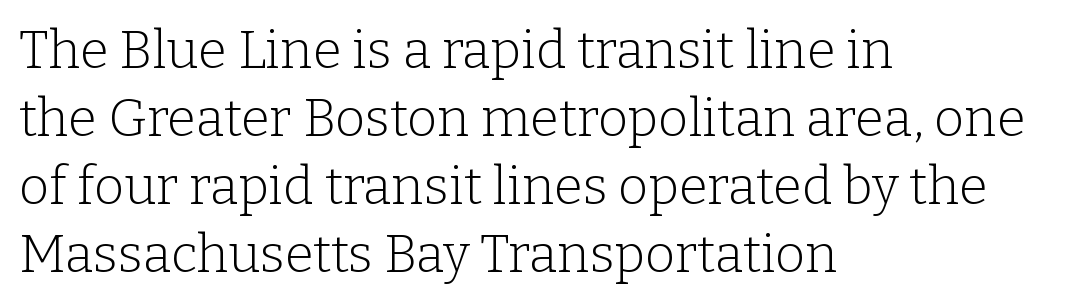
The image shows 52 px light serif type, upright; set left-aligned, normal line spacing (1.31x), normal letter spacing, not underlined; low stroke contrast and a medium x-height.
